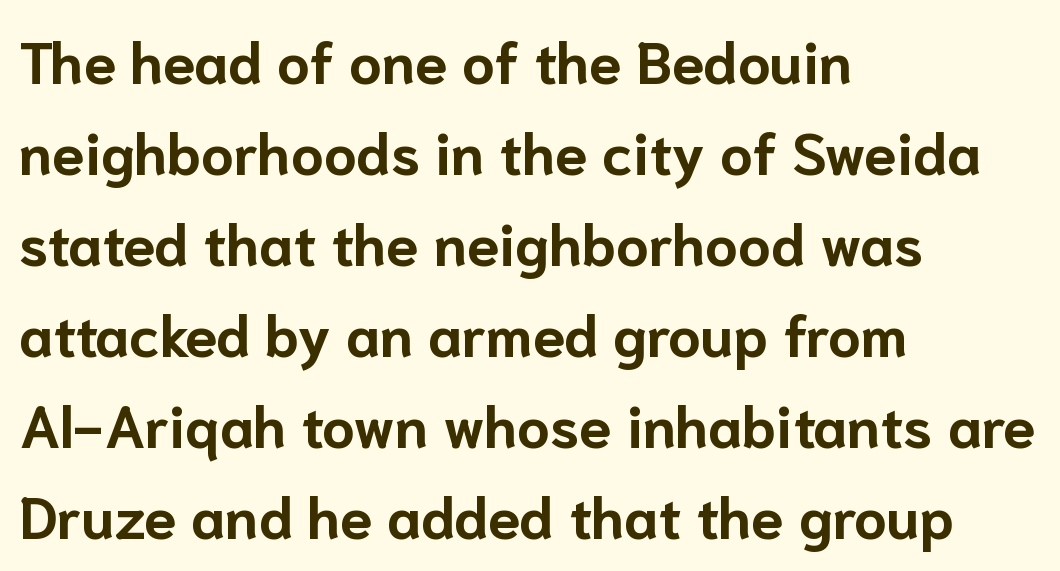
Baseline-to-baseline distance is the conventional proportion of letter height. Tall strokes in this sample are plumb rather than angled. The typeface chosen for these lines omits serifs. Standard letterfit; no display-style spreading of the glyphs. The face used here is proportionally spaced, like ordinary book or web type.
